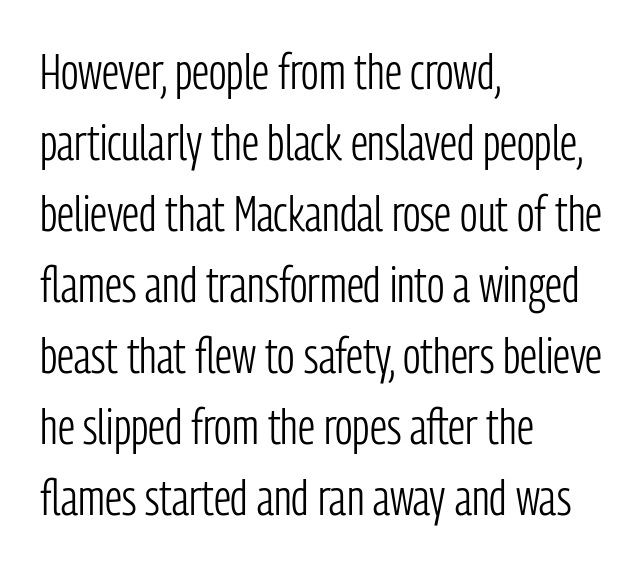
Q: Is the text bold? A: No.
Q: Is the text italic (slanted)? A: No, it is upright.
Q: Is the typeface a serif or a sans-serif typeface? A: Sans-serif.
Q: Is the text underlined? A: No.
Q: How is the paragraph aligned? A: Left-aligned.
Q: Is the spacing between letters normal or unusually wide? A: Normal.
Q: Is the spacing between lines tight, normal or loose? A: Normal.
Q: Width (condensed, normal, or wide)? A: Condensed.
Q: Stroke contrast? A: Low.
Q: x-height? A: Medium.
Q: Monospaced? A: No.
